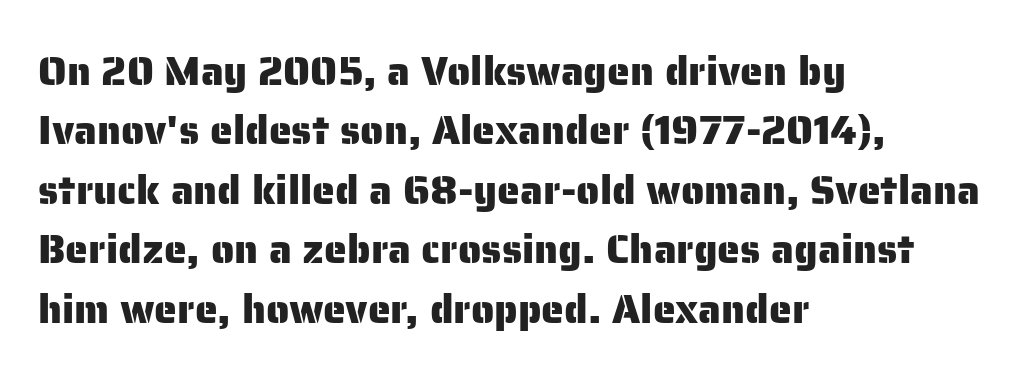
Reading down the block, your eye returns to a fixed left position each line. Proportional: the letters do not fall into vertical columns. The passage shown is typeset with a sans-serif family. Whoever set this chose a conventional vertical rhythm. Rule under the text: the space is simply empty.
